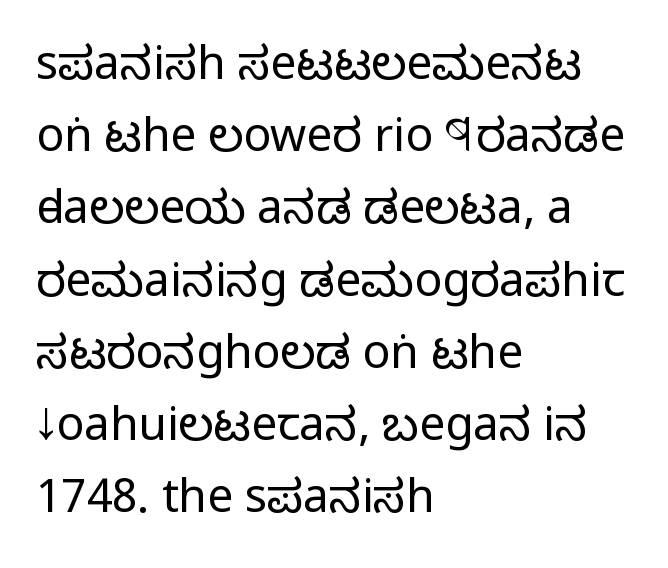
Q: Is the text bold? A: No.
Q: Is the text italic (slanted)? A: No, it is upright.
Q: Is the typeface a serif or a sans-serif typeface? A: Sans-serif.
Q: Is the text underlined? A: No.
Q: How is the paragraph aligned? A: Left-aligned.
Q: Is the spacing between letters normal or unusually wide? A: Normal.
Q: Is the spacing between lines tight, normal or loose? A: Normal.
Q: Width (condensed, normal, or wide)? A: Condensed.
Q: Stroke contrast? A: Low.
Q: x-height? A: Large.
Q: Monospaced? A: No.
